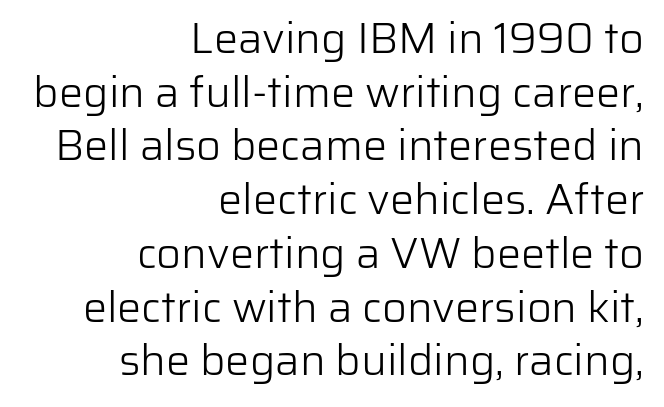
The image shows 43 px light sans-serif type, upright; set right-aligned, normal line spacing (1.25x), normal letter spacing, not underlined; low stroke contrast and a medium x-height.
